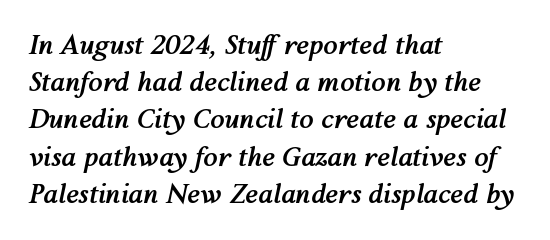
Q: Is the text bold? A: Yes.
Q: Is the text italic (slanted)? A: Yes, it leans right by about 12 degrees.
Q: Is the text underlined? A: No.
Q: How is the paragraph aligned? A: Left-aligned.
Q: Is the spacing between letters normal or unusually wide? A: Normal.
Q: Is the spacing between lines tight, normal or loose? A: Normal.
